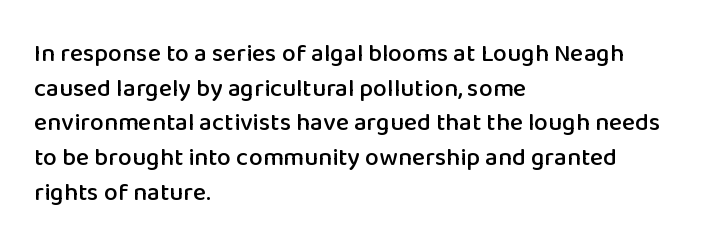
Q: Is the text italic (slanted)? A: No, it is upright.
Q: Is the text underlined? A: No.
Q: How is the paragraph aligned? A: Left-aligned.
Q: Is the spacing between letters normal or unusually wide? A: Normal.
Q: Is the spacing between lines tight, normal or loose? A: Normal.
